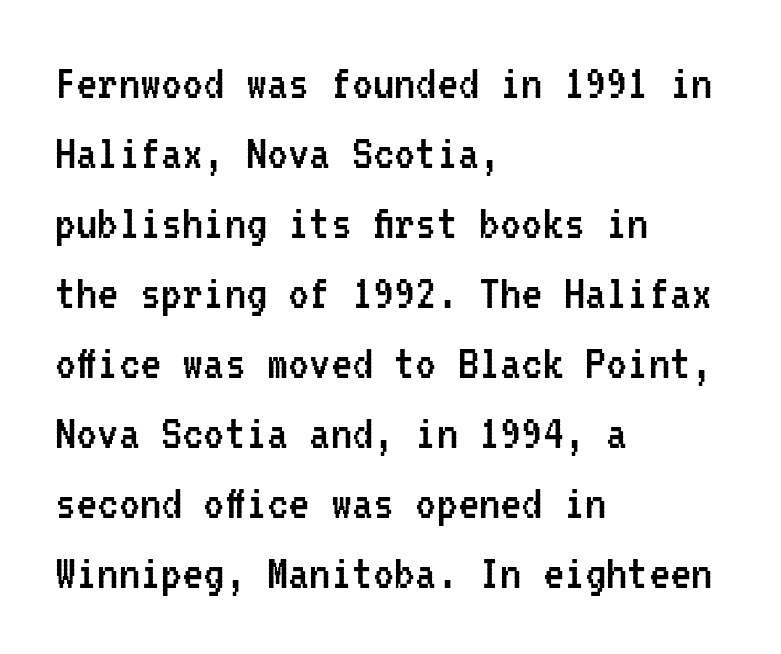
{"serif": "no", "italic": "no", "bold": "no", "weight": "regular", "width": "condensed", "stroke_contrast": "low", "x_height": "medium", "monospaced": "yes", "underline": "no", "align": "left", "line_spacing": "normal", "line_spacing_ratio": 1.32, "letter_spacing": "normal", "letter_spacing_em": 0.0, "glyph_px": 53}
